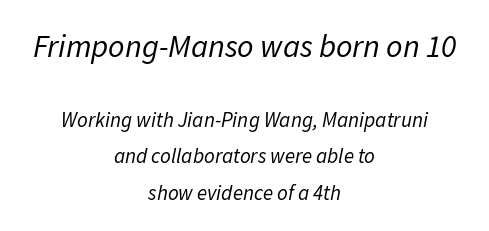
Q: Is the text bold? A: No.
Q: Is the text italic (slanted)? A: Yes, it leans right by about 11 degrees.
Q: Is the text underlined? A: No.
Q: How is the paragraph aligned? A: Centered.
Q: Is the spacing between letters normal or unusually wide? A: Normal.
Q: Which block of text is set in a larger size, the first (top) or the second (bottom)? A: The first (top) one.
Q: Width (condensed, normal, or wide)? A: Normal.
Q: Stroke contrast? A: Low.
Q: x-height? A: Medium.
Q: Monospaced? A: No.
